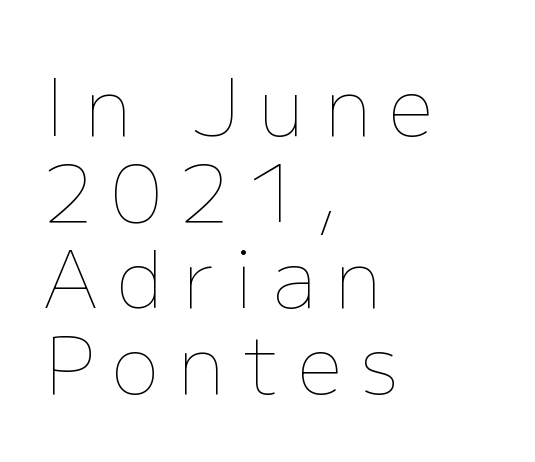
The image shows 79 px thin type, upright; set left-aligned, tight line spacing (1.09x), unusually wide letter spacing (+0.24 em), not underlined; low stroke contrast and a medium x-height.
